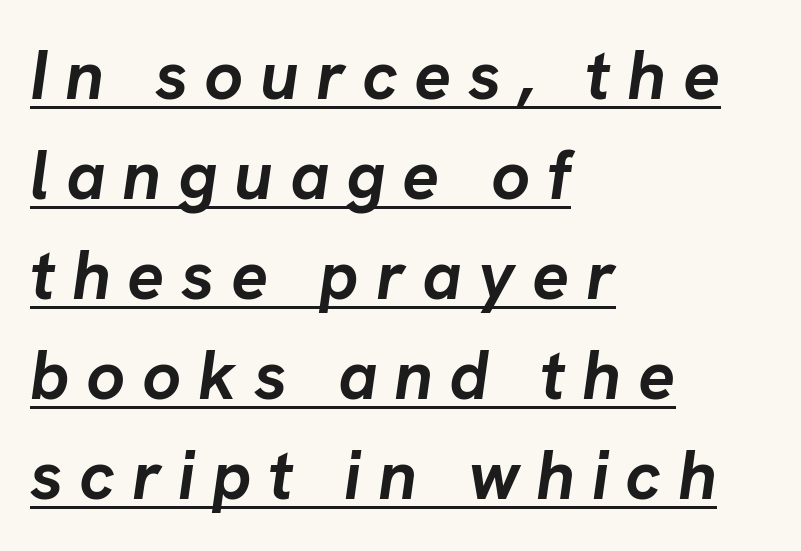
The image shows 69 px semibold type, italic (leaning right); set left-aligned, normal line spacing (1.45x), unusually wide letter spacing (+0.24 em), underlined; low stroke contrast and a medium x-height.
